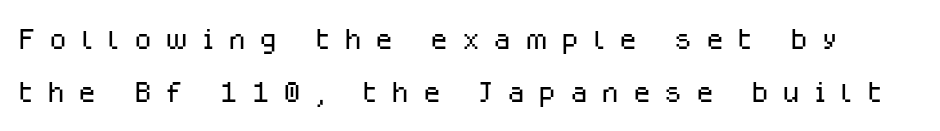
The image shows 41 px light sans-serif type, upright; set normal line spacing (1.29x), unusually wide letter spacing (+0.33 em), not underlined; low stroke contrast and a medium x-height.
